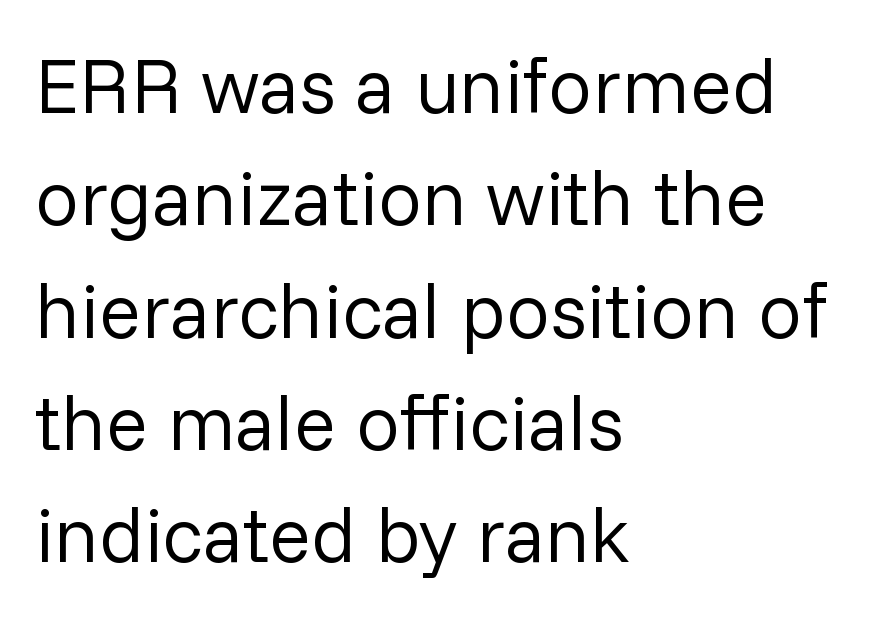
Q: Is the text bold? A: No.
Q: Is the text italic (slanted)? A: No, it is upright.
Q: Is the typeface a serif or a sans-serif typeface? A: Sans-serif.
Q: Is the text underlined? A: No.
Q: How is the paragraph aligned? A: Left-aligned.
Q: Is the spacing between letters normal or unusually wide? A: Normal.
Q: Is the spacing between lines tight, normal or loose? A: Normal.
Q: Width (condensed, normal, or wide)? A: Normal.
Q: Stroke contrast? A: Low.
Q: x-height? A: Medium.
Q: Monospaced? A: No.
